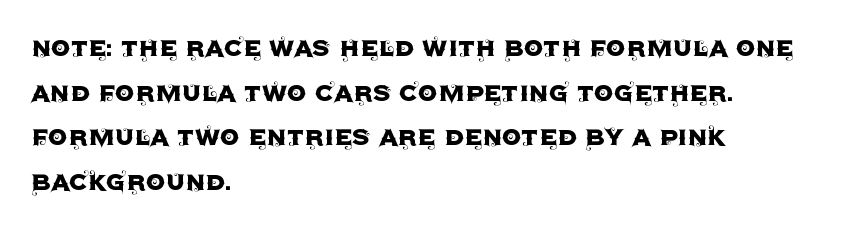
Q: Is the text italic (slanted)? A: No, it is upright.
Q: Is the typeface a serif or a sans-serif typeface? A: Sans-serif.
Q: Is the text underlined? A: No.
Q: How is the paragraph aligned? A: Left-aligned.
Q: Is the spacing between letters normal or unusually wide? A: Normal.
Q: Is the spacing between lines tight, normal or loose? A: Normal.
Q: Width (condensed, normal, or wide)? A: Normal.
Q: x-height? A: Large.
Q: Monospaced? A: No.
